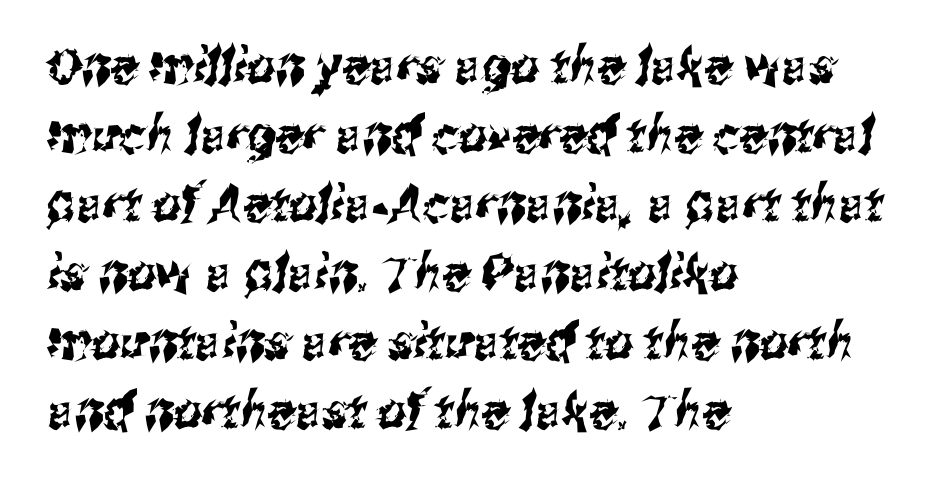
The image shows 50 px condensed sans-serif type; set left-aligned, normal line spacing (1.38x), normal letter spacing, not underlined; medium stroke contrast and a medium x-height.
